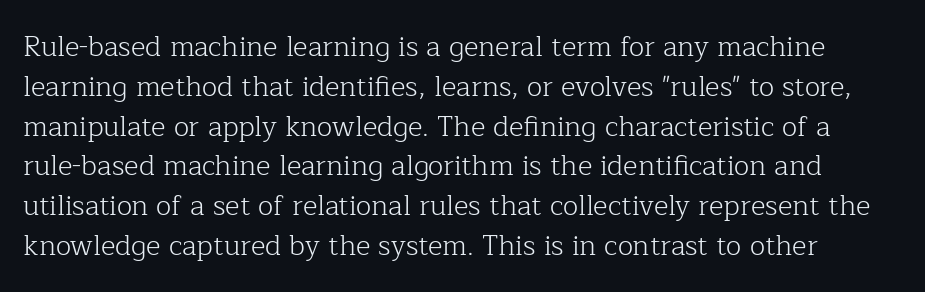
Q: Is the text bold? A: No.
Q: Is the text italic (slanted)? A: No, it is upright.
Q: Is the typeface a serif or a sans-serif typeface? A: Serif.
Q: Is the text underlined? A: No.
Q: Is the spacing between letters normal or unusually wide? A: Normal.
Q: Is the spacing between lines tight, normal or loose? A: Normal.
Q: Width (condensed, normal, or wide)? A: Normal.
Q: Stroke contrast? A: Low.
Q: x-height? A: Medium.
Q: Monospaced? A: No.
